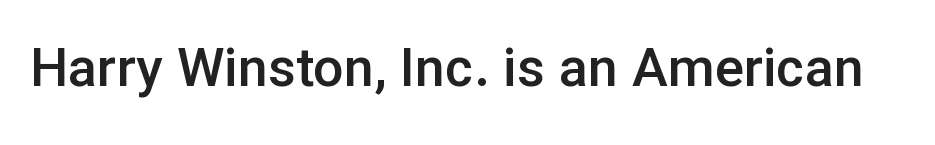
The image shows 54 px semibold sans-serif type, upright; set normal letter spacing, not underlined; low stroke contrast and a medium x-height.
